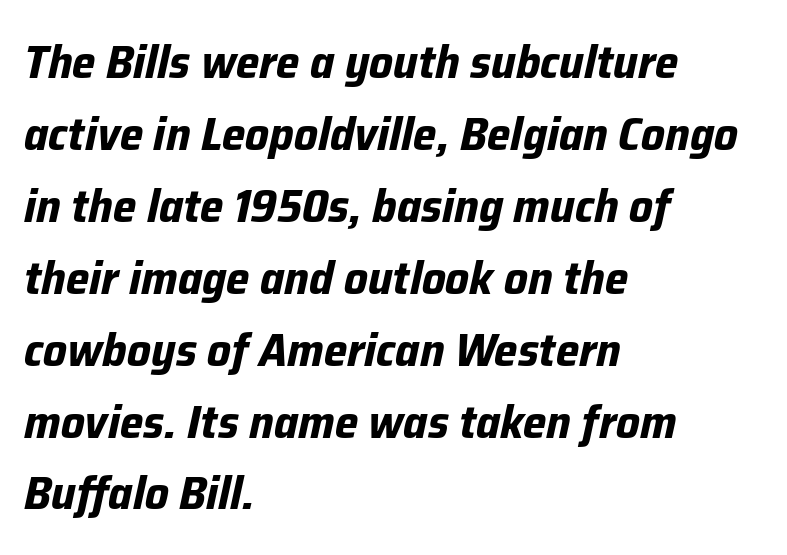
There's an unmistakable incline to the writing here. Check under the words: just untouched page. The letters advance in unequal steps, a hallmark of proportional type. Every letter is thick-stroked: bold, no question. Interline gaps are of average width in this sample.
